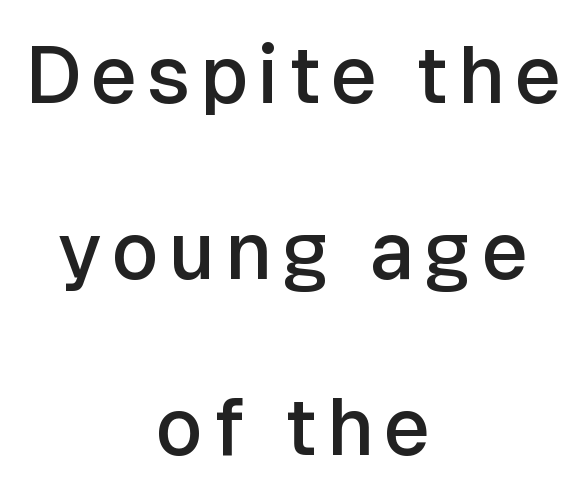
The image shows 80 px semibold sans-serif type, upright; set centered, loose line spacing (2.2x), not underlined; low stroke contrast and a medium x-height.
